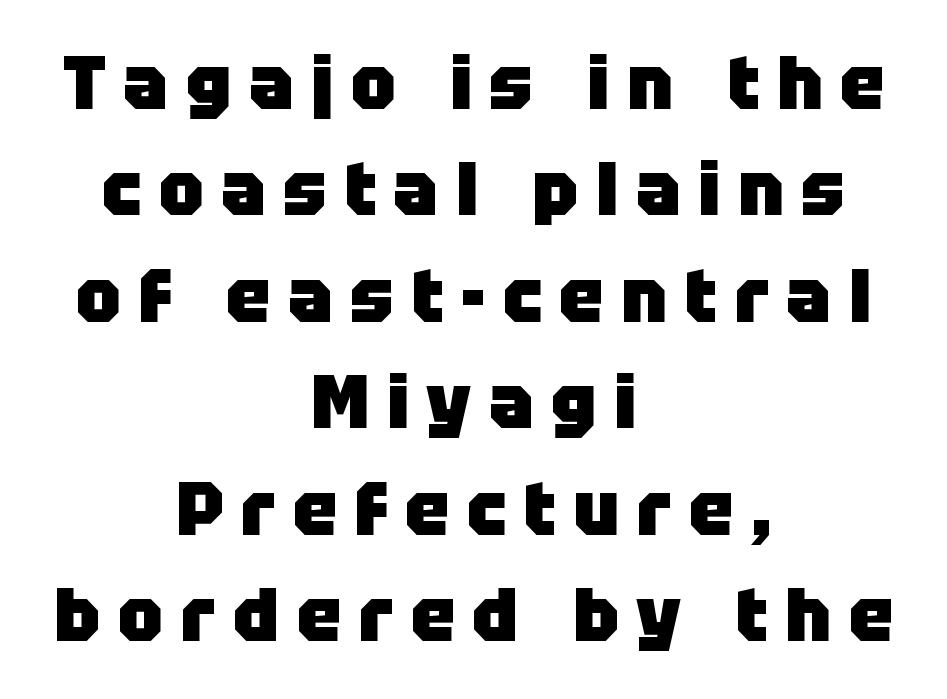
{"serif": "no", "italic": "no", "bold": "yes", "weight": "heavy", "width": "normal", "stroke_contrast": "low", "x_height": "large", "monospaced": "no", "underline": "no", "align": "center", "line_spacing": "normal", "line_spacing_ratio": 1.42, "letter_spacing": "wide", "letter_spacing_em": 0.23, "glyph_px": 75}
